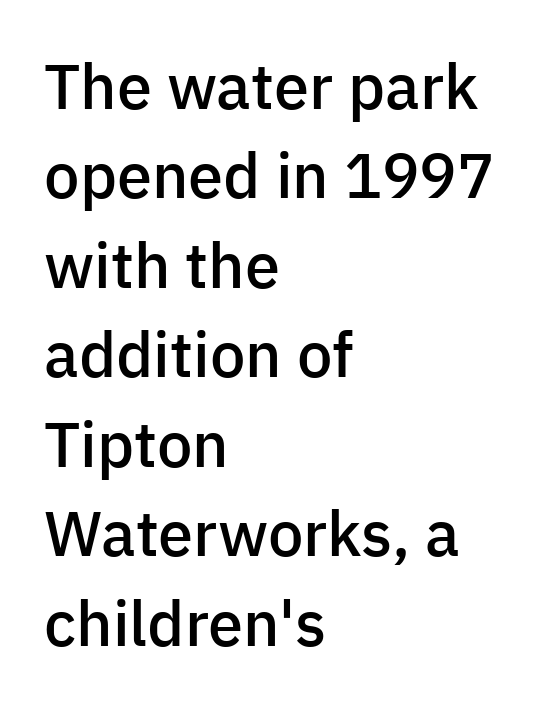
Alignment: flush left. Tracking here is standard; glyphs follow each other at the usual distance. Compared with an ordinary text face, these strokes are moderately heavier — a semibold. Each letter keeps its own natural width here, so spacing adapts to shape.
